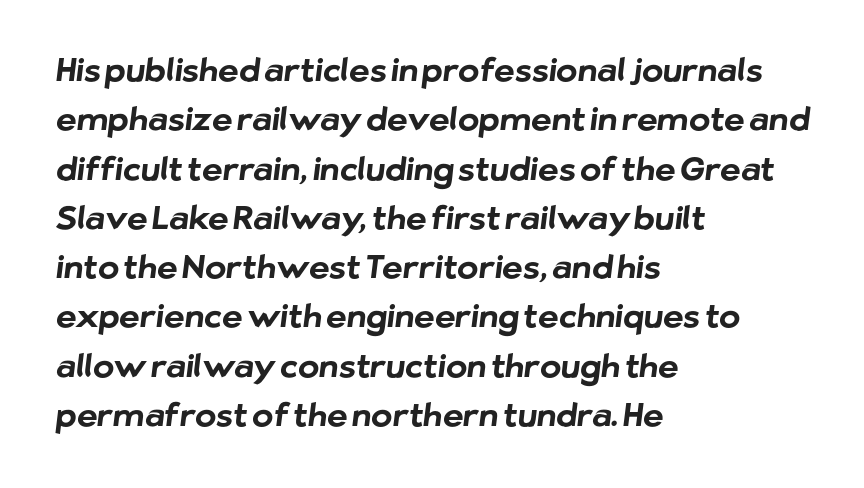
{"serif": "no", "bold": "yes", "weight": "bold", "width": "normal", "stroke_contrast": "low", "x_height": "medium", "monospaced": "no", "underline": "no", "align": "left", "line_spacing": "normal", "line_spacing_ratio": 1.54, "letter_spacing": "normal", "letter_spacing_em": 0.0, "glyph_px": 32}
